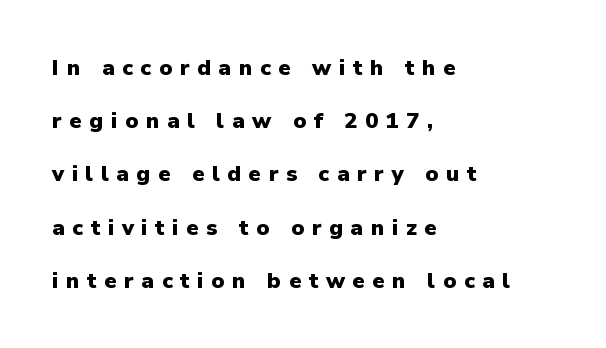
Inter-character spacing is expanded well beyond the font's built-in metrics. Descenders hang freely into open space. The lines are spread far apart with generous leading. On the weight axis this lands at bold, roughly 700. This is the regular roman posture of the typeface.
